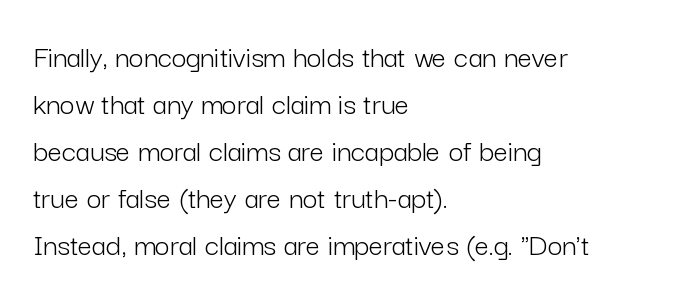
{"serif": "no", "italic": "no", "bold": "no", "weight": "light", "width": "normal", "stroke_contrast": "low", "x_height": "medium", "monospaced": "no", "underline": "no", "align": "left", "line_spacing": "normal", "line_spacing_ratio": 1.47, "letter_spacing": "normal", "letter_spacing_em": 0.0, "glyph_px": 32}
